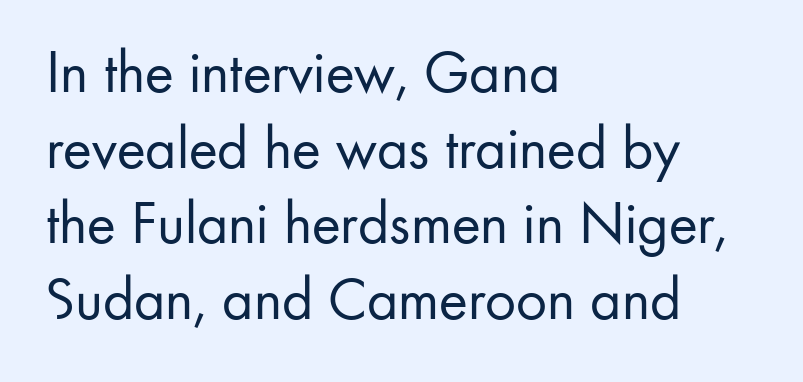
The image shows 61 px regular-weight sans-serif type, upright; set left-aligned, line spacing 1.24x, normal letter spacing, not underlined; low stroke contrast and a small x-height.
